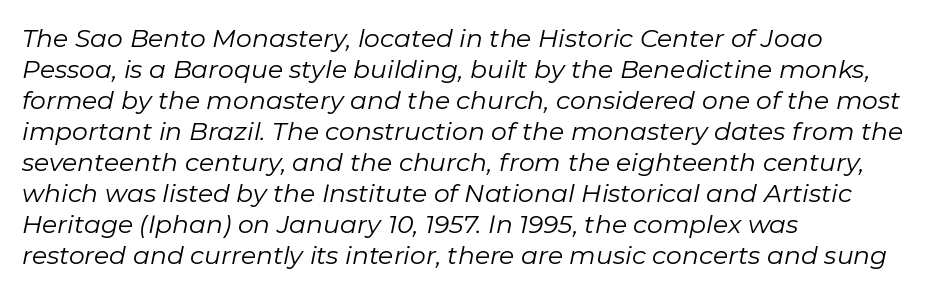
{"italic": "yes", "lean": "right", "slant_degrees": 11, "bold": "no", "underline": "no", "align": "left", "line_spacing_ratio": 1.24, "letter_spacing": "normal", "letter_spacing_em": 0.0, "glyph_px": 25}
